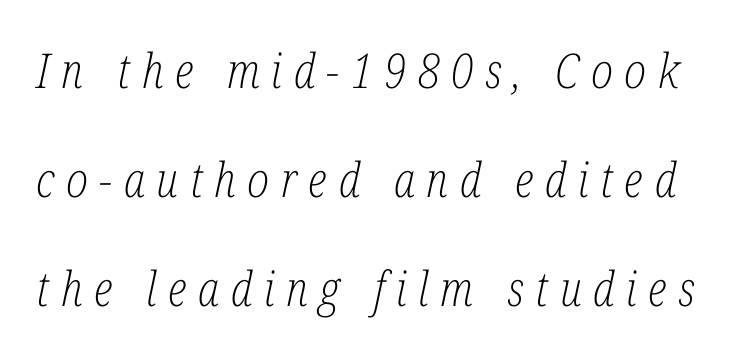
The image shows 48 px light, condensed serif type, italic (leaning right); set loose line spacing (2.27x), unusually wide letter spacing (+0.24 em), not underlined; low stroke contrast and a medium x-height.
